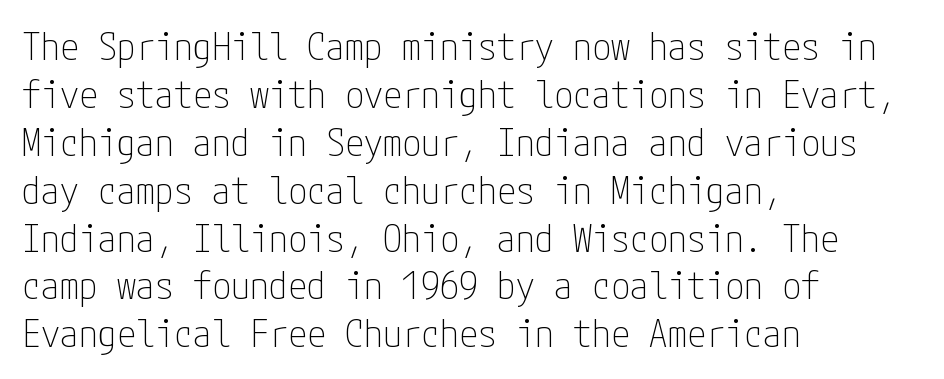
Q: Is the text bold? A: No.
Q: Is the text italic (slanted)? A: No, it is upright.
Q: Is the typeface a serif or a sans-serif typeface? A: Sans-serif.
Q: Is the text underlined? A: No.
Q: How is the paragraph aligned? A: Left-aligned.
Q: Is the spacing between letters normal or unusually wide? A: Normal.
Q: Is the spacing between lines tight, normal or loose? A: Normal.
Q: Width (condensed, normal, or wide)? A: Condensed.
Q: Stroke contrast? A: Low.
Q: x-height? A: Medium.
